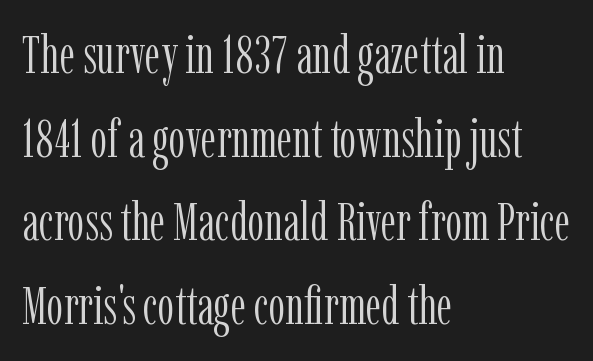
Q: Is the text bold? A: No.
Q: Is the text italic (slanted)? A: No, it is upright.
Q: Is the typeface a serif or a sans-serif typeface? A: Serif.
Q: Is the text underlined? A: No.
Q: How is the paragraph aligned? A: Left-aligned.
Q: Is the spacing between letters normal or unusually wide? A: Normal.
Q: Is the spacing between lines tight, normal or loose? A: Normal.
Q: Width (condensed, normal, or wide)? A: Condensed.
Q: Stroke contrast? A: Low.
Q: x-height? A: Medium.
Q: Monospaced? A: No.
